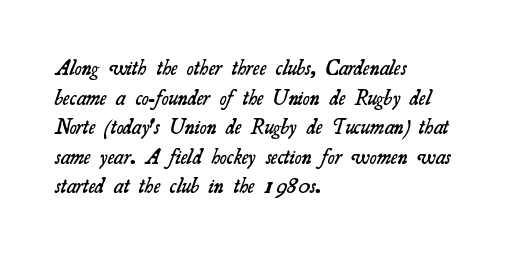
Set as a demibold, roughly 600 on the weight scale. All the whitespace from short lines collects on the right. Honestly, the letter spacing is just normal — you wouldn't notice it. The foot of each line stays bare and open.
